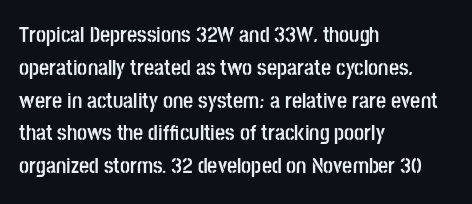
Q: Is the text bold? A: Yes.
Q: Is the text italic (slanted)? A: No, it is upright.
Q: Is the text underlined? A: No.
Q: How is the paragraph aligned? A: Left-aligned.
Q: Is the spacing between letters normal or unusually wide? A: Normal.
Q: Is the spacing between lines tight, normal or loose? A: Normal.
